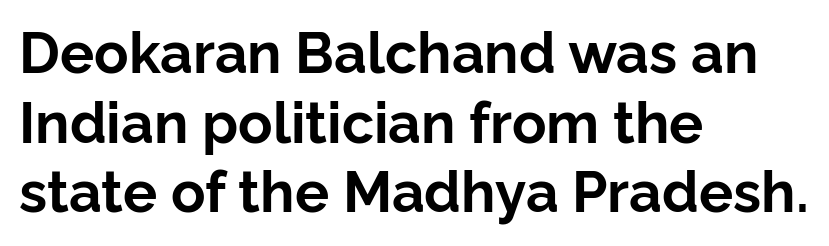
The line texture is even and compact thanks to regular tracking. Note the varied advance widths — an 'i' is clearly narrower than an 'm'. Nope, not italic — everything's standing straight. Words float on clear page, feet unadorned. Typeset ragged right — the left edge is the straight one.
